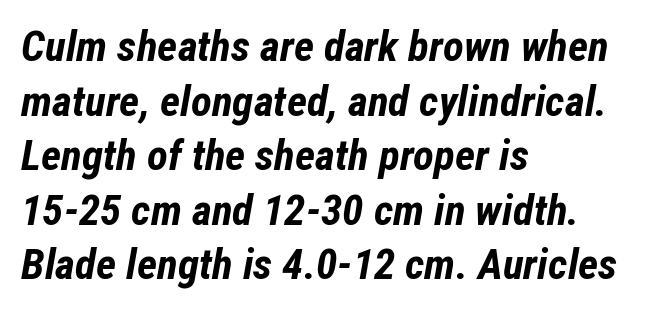
The image shows 43 px bold, condensed type, italic (leaning right); set left-aligned, normal line spacing (1.27x), normal letter spacing, not underlined; low stroke contrast and a medium x-height.
